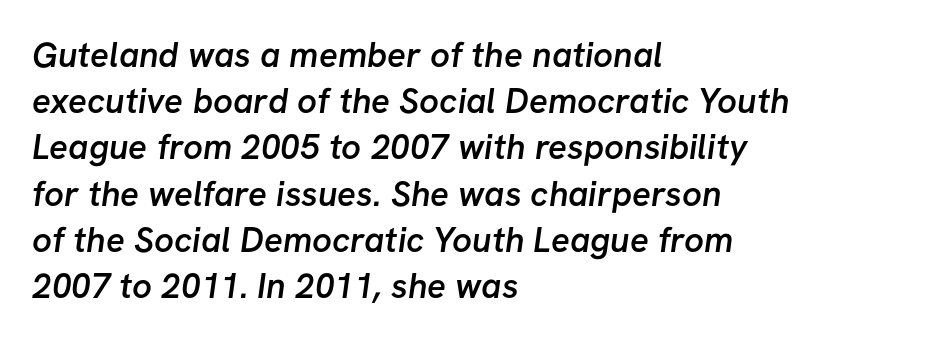
Q: Is the text bold? A: Semi-bold.
Q: Is the typeface a serif or a sans-serif typeface? A: Sans-serif.
Q: Is the text underlined? A: No.
Q: How is the paragraph aligned? A: Left-aligned.
Q: Is the spacing between letters normal or unusually wide? A: Normal.
Q: Is the spacing between lines tight, normal or loose? A: Normal.
Q: Width (condensed, normal, or wide)? A: Normal.
Q: Stroke contrast? A: Low.
Q: x-height? A: Medium.
Q: Monospaced? A: No.
